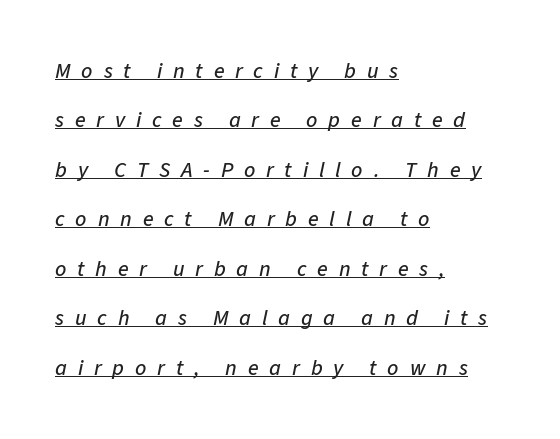
{"italic": "yes", "lean": "right", "slant_degrees": 11, "underline": "yes", "align": "left", "line_spacing": "loose", "line_spacing_ratio": 2.25, "letter_spacing": "wide", "letter_spacing_em": 0.49, "glyph_px": 22}
